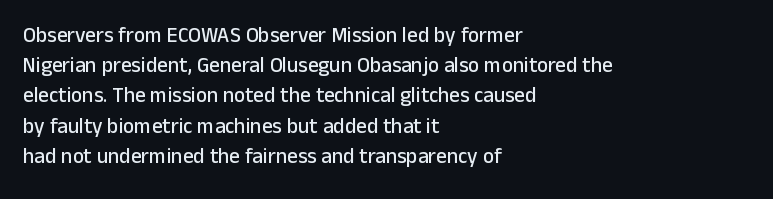
The lines sit at an ordinary, default distance from one another. In terms of posture, this sample is upright. What stands out about the letter spacing? Nothing — it is the standard amount. Leftover space on each line is placed entirely after the last word. Check the space under the baseline: it is left empty.
